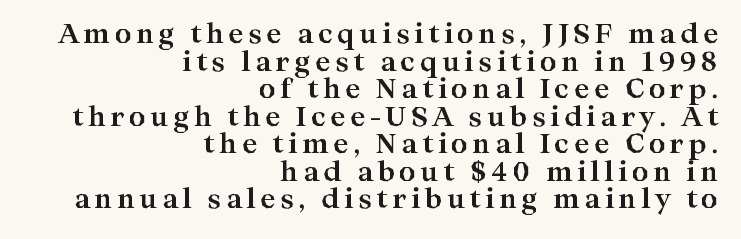
The image shows 26 px bold type, upright; set right-aligned, tight line spacing (1.06x), not underlined.
